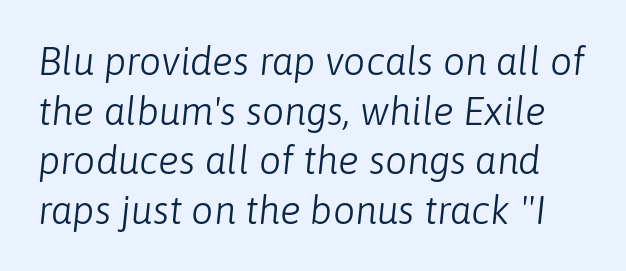
{"italic": "yes", "lean": "right", "slant_degrees": 6, "bold": "no", "weight": "light", "width": "normal", "stroke_contrast": "low", "x_height": "medium", "monospaced": "no", "underline": "no", "line_spacing": "normal", "line_spacing_ratio": 1.27, "letter_spacing": "normal", "letter_spacing_em": 0.0, "glyph_px": 39}
